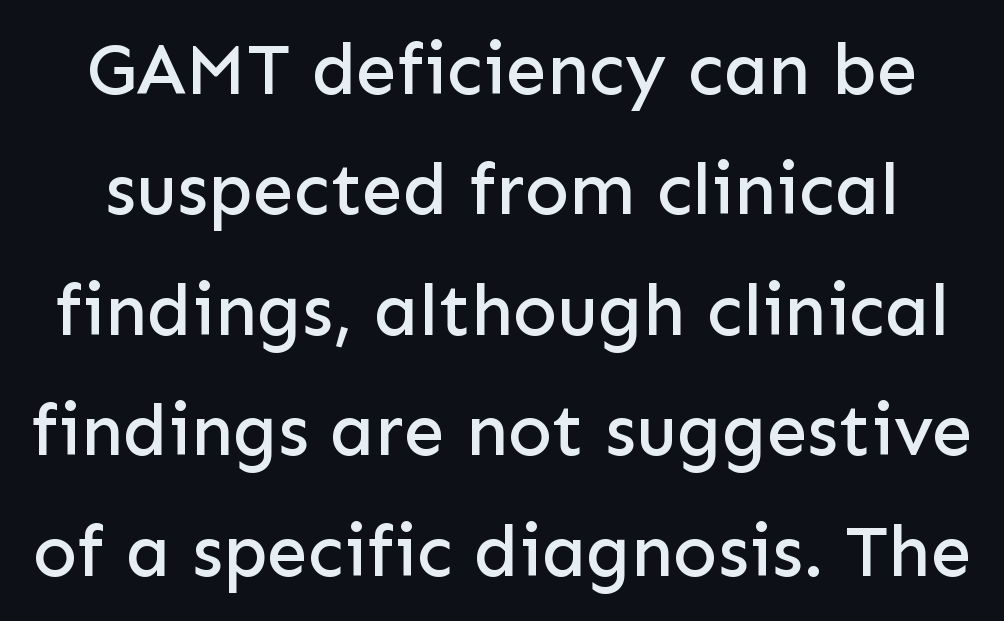
Q: Is the text italic (slanted)? A: No, it is upright.
Q: Is the typeface a serif or a sans-serif typeface? A: Sans-serif.
Q: Is the text underlined? A: No.
Q: Is the spacing between letters normal or unusually wide? A: Normal.
Q: Is the spacing between lines tight, normal or loose? A: Normal.
Q: Width (condensed, normal, or wide)? A: Normal.
Q: Stroke contrast? A: Low.
Q: x-height? A: Medium.
Q: Monospaced? A: No.
